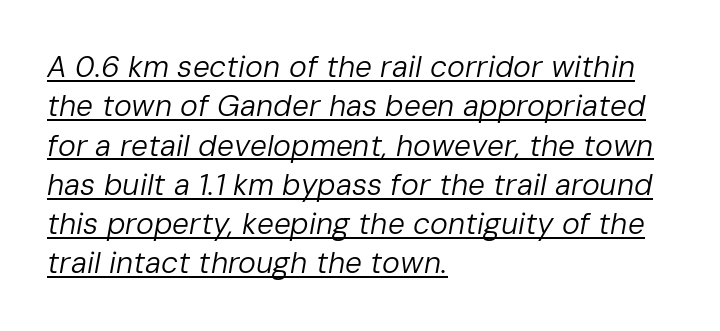
The glyphs look as if they've been sheared to an angle. A typesetter would call this proportional, since set widths differ per character. Students, observe the line beneath the letters — that is underlining. Notice how the passage keeps a crisp vertical edge on the left only. Horizontal bands of white between lines are of average thickness.
